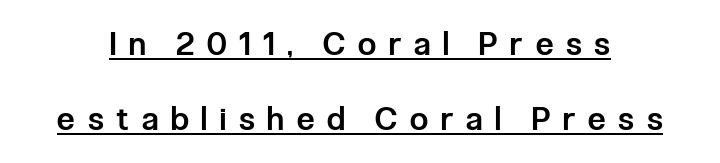
{"serif": "no", "italic": "no", "bold": "semi", "weight": "semibold", "width": "condensed", "stroke_contrast": "low", "x_height": "medium", "monospaced": "no", "underline": "yes", "line_spacing": "loose", "line_spacing_ratio": 2.34, "letter_spacing": "wide", "letter_spacing_em": 0.4, "glyph_px": 32}
